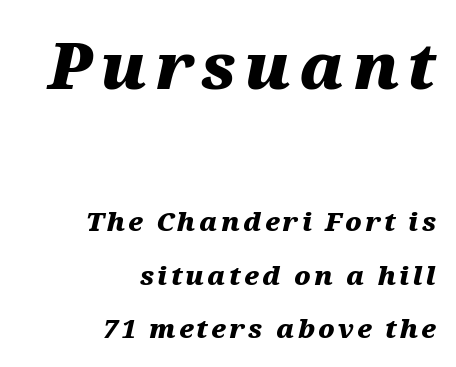
{"italic": "yes", "lean": "right", "slant_degrees": 12, "bold": "yes", "weight": "heavy", "width": "wide", "stroke_contrast": "medium", "x_height": "medium", "monospaced": "no", "underline": "no", "align": "right", "line_spacing": "loose", "line_spacing_ratio": 2.06, "larger_block": "first", "size_ratio": 2.46, "glyph_px": 64}
